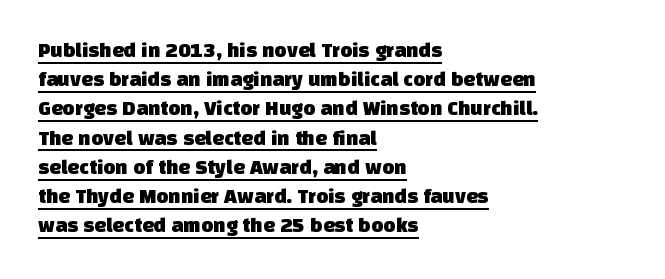
Q: Is the text underlined? A: Yes.
Q: How is the paragraph aligned? A: Left-aligned.
Q: Is the spacing between letters normal or unusually wide? A: Normal.
Q: Is the spacing between lines tight, normal or loose? A: Normal.
